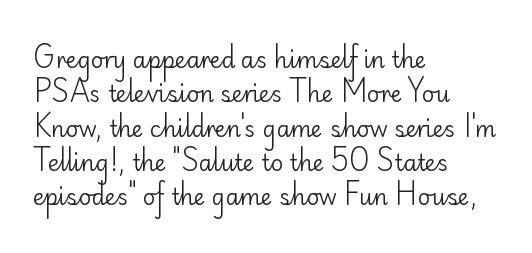
The specimen reads as upright at a glance. Is the stroke heavy? The answer is a plain regular-or-lighter. Clear beneath every line of the passage. Notice how descenders clear the ascenders below comfortably — that's standard leading.
